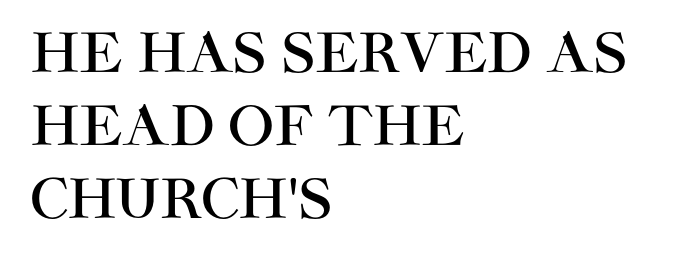
Line beginnings align vertically; line endings do not. Spacing verdict: proportional, widths tailored to each character. The passage shown is typeset with a sans-serif family. Does extra space separate the letters? No, they use regular spacing. It's the straight-up-and-down kind of type. No word sits above an underline.
